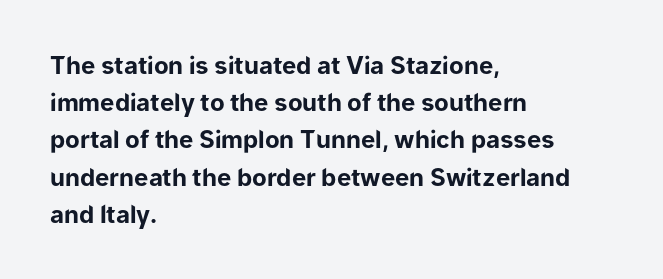
The image shows 24 px bold type, upright; set left-aligned, normal line spacing (1.55x), normal letter spacing, not underlined.
